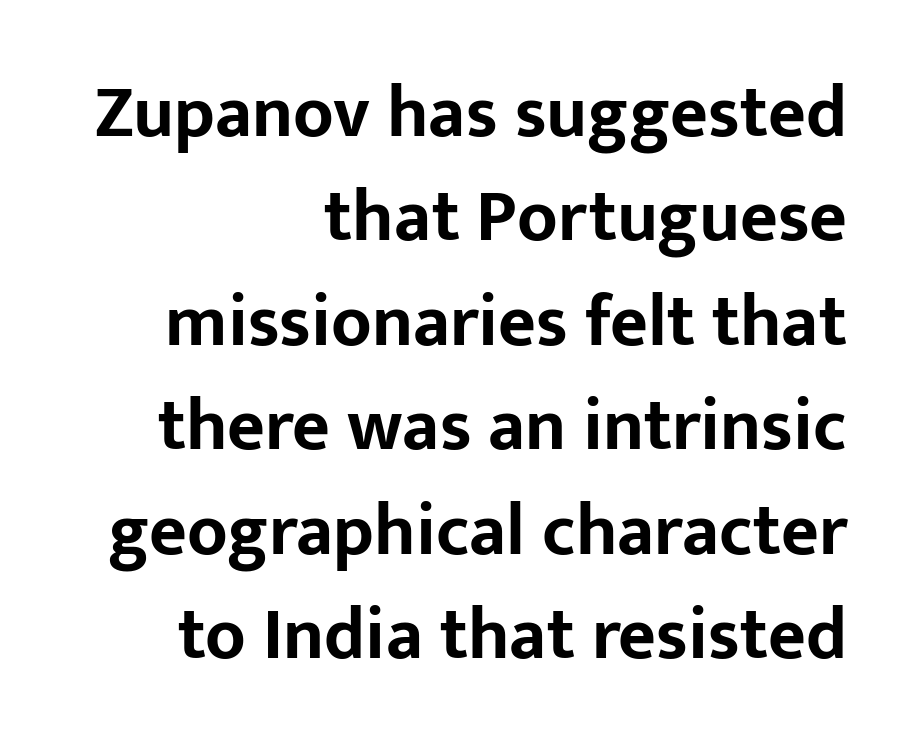
{"serif": "no", "italic": "no", "bold": "yes", "weight": "bold", "width": "normal", "stroke_contrast": "low", "x_height": "medium", "monospaced": "no", "underline": "no", "align": "right", "line_spacing": "normal", "line_spacing_ratio": 1.43, "letter_spacing": "normal", "letter_spacing_em": 0.0, "glyph_px": 73}
